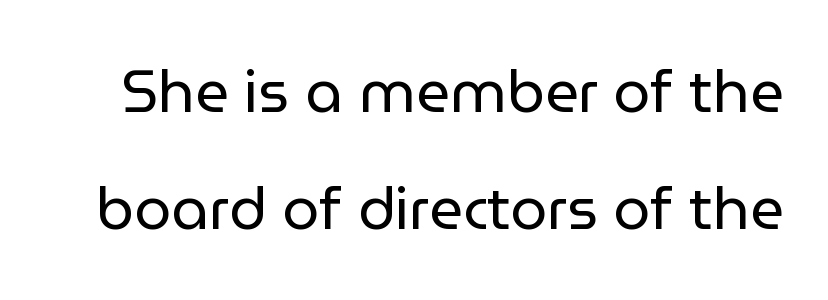
{"serif": "no", "italic": "no", "bold": "no", "weight": "regular", "width": "normal", "stroke_contrast": "low", "x_height": "medium", "monospaced": "no", "underline": "no", "line_spacing": "loose", "line_spacing_ratio": 1.98, "letter_spacing": "normal", "letter_spacing_em": 0.0, "glyph_px": 59}
